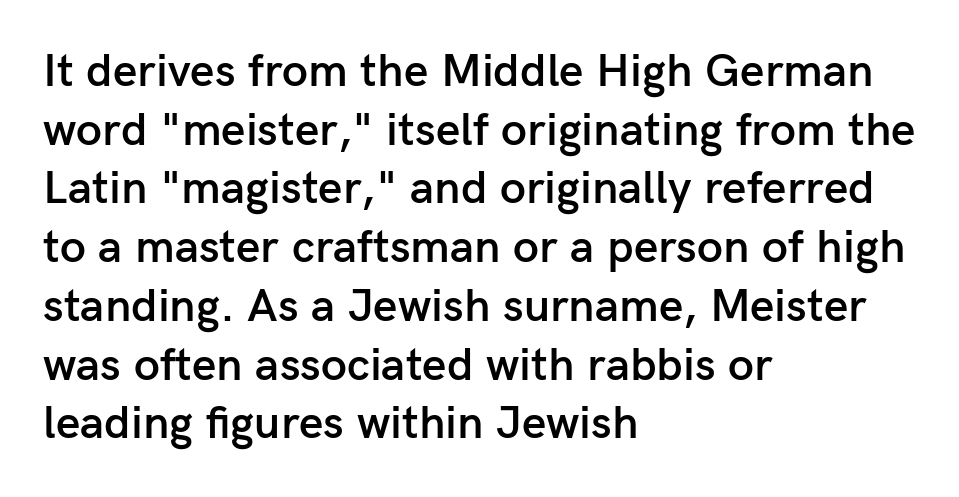
{"serif": "no", "italic": "no", "bold": "semi", "weight": "semibold", "width": "normal", "stroke_contrast": "low", "x_height": "medium", "monospaced": "no", "underline": "no", "align": "left", "line_spacing": "normal", "line_spacing_ratio": 1.25, "letter_spacing": "normal", "letter_spacing_em": 0.0, "glyph_px": 47}
